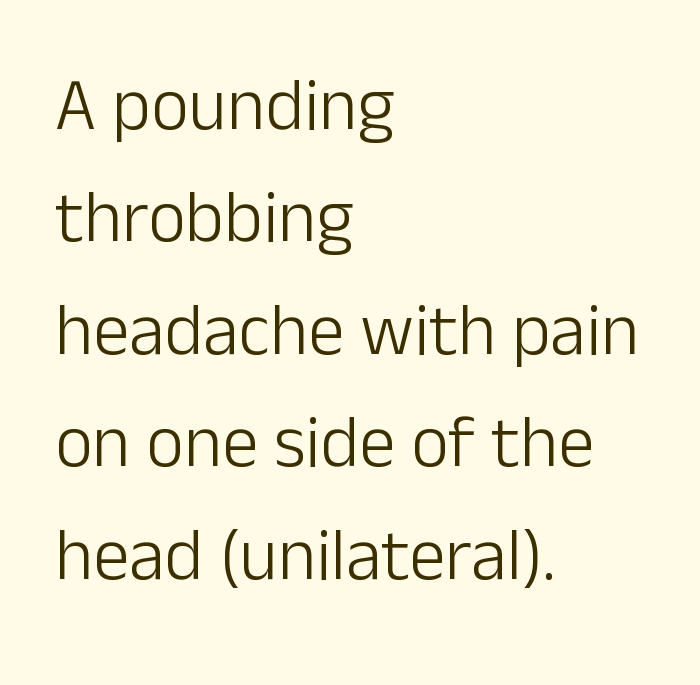
{"serif": "no", "italic": "no", "bold": "no", "weight": "light", "width": "normal", "stroke_contrast": "low", "x_height": "medium", "monospaced": "no", "underline": "no", "align": "left", "line_spacing": "normal", "line_spacing_ratio": 1.54, "letter_spacing": "normal", "letter_spacing_em": 0.0, "glyph_px": 73}
